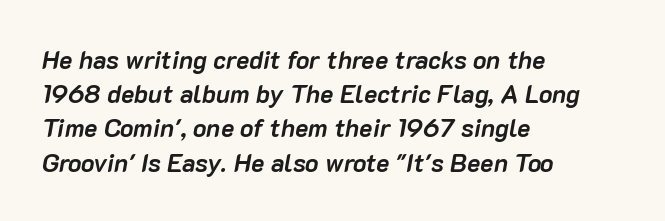
Q: Is the text bold? A: Yes.
Q: Is the text italic (slanted)? A: Yes, it leans right by about 10 degrees.
Q: Is the text underlined? A: No.
Q: How is the paragraph aligned? A: Left-aligned.
Q: Is the spacing between letters normal or unusually wide? A: Normal.
Q: Is the spacing between lines tight, normal or loose? A: Normal.
